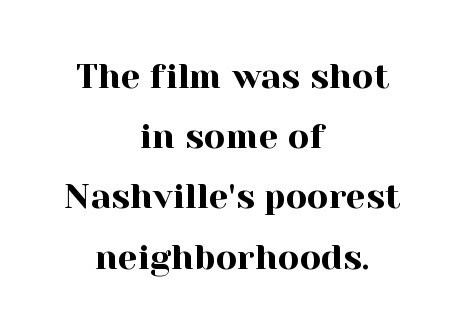
The line texture is even and compact thanks to regular tracking. Lines of text with bare space underneath. Is there any slant? The stems are plumb. The passage shown is typeset with a serif family. This sample has the flowing, uneven cadence of proportional lettering.
